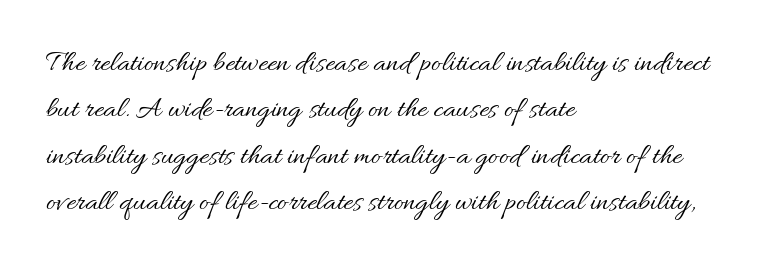
Q: Is the text bold? A: No.
Q: Is the text italic (slanted)? A: Yes.
Q: Is the text underlined? A: No.
Q: How is the paragraph aligned? A: Left-aligned.
Q: Is the spacing between letters normal or unusually wide? A: Normal.
Q: Is the spacing between lines tight, normal or loose? A: Normal.
Q: Width (condensed, normal, or wide)? A: Normal.
Q: Stroke contrast? A: Medium.
Q: x-height? A: Small.
Q: Monospaced? A: No.
